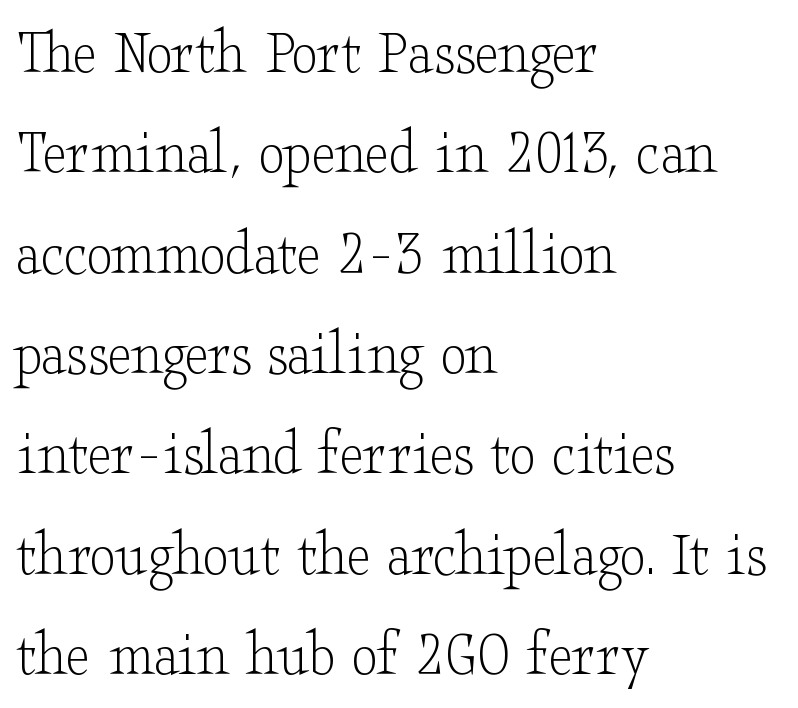
Upright lettering throughout. A typesetter would call this zero additional tracking. Regarding serifs, this sample has them. These glyphs show unthickened strokes, regular width or finer.
